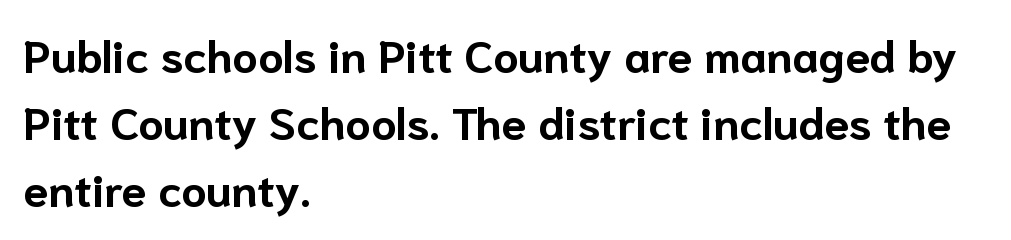
Q: Is the text bold? A: Yes.
Q: Is the text italic (slanted)? A: No, it is upright.
Q: Is the typeface a serif or a sans-serif typeface? A: Sans-serif.
Q: Is the text underlined? A: No.
Q: How is the paragraph aligned? A: Left-aligned.
Q: Is the spacing between letters normal or unusually wide? A: Normal.
Q: Is the spacing between lines tight, normal or loose? A: Normal.
Q: Width (condensed, normal, or wide)? A: Normal.
Q: Stroke contrast? A: Low.
Q: x-height? A: Medium.
Q: Monospaced? A: No.
